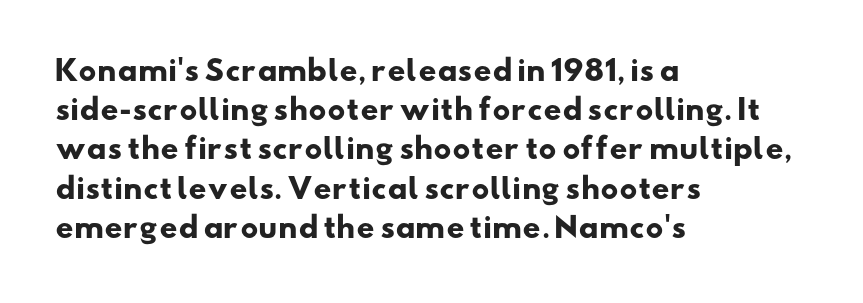
I'd call this a sans setting — the letters go barefoot. As a designer I'd log this as weight 700, bold. Notice how descenders clear the ascenders below comfortably — that's standard leading. Do the characters align in a grid? No, the font is proportional. This sample is left-justified, so line endings fall wherever the words run out.
